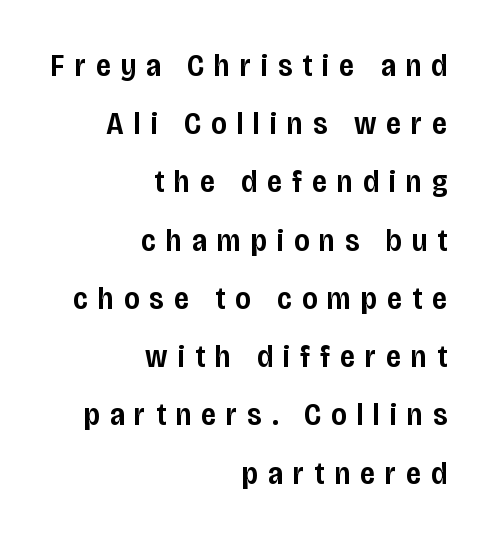
Q: Is the text bold? A: Semi-bold.
Q: Is the text italic (slanted)? A: No, it is upright.
Q: Is the typeface a serif or a sans-serif typeface? A: Sans-serif.
Q: Is the text underlined? A: No.
Q: How is the paragraph aligned? A: Right-aligned.
Q: Is the spacing between letters normal or unusually wide? A: Unusually wide.
Q: Width (condensed, normal, or wide)? A: Condensed.
Q: Stroke contrast? A: Low.
Q: x-height? A: Large.
Q: Monospaced? A: No.
